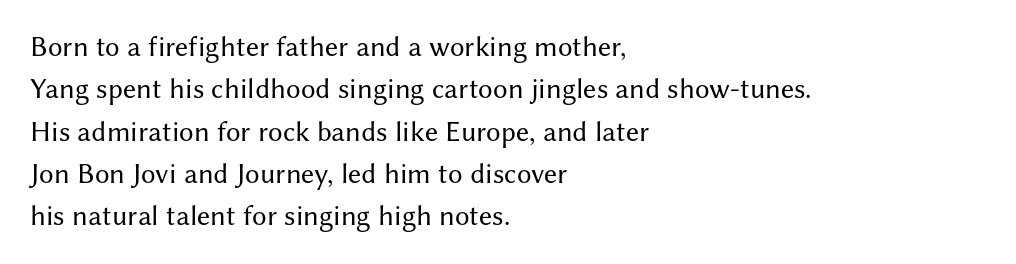
{"serif": "no", "italic": "no", "bold": "no", "weight": "regular", "width": "normal", "stroke_contrast": "medium", "x_height": "medium", "monospaced": "no", "underline": "no", "align": "left", "line_spacing": "normal", "line_spacing_ratio": 1.46, "letter_spacing": "normal", "letter_spacing_em": 0.0, "glyph_px": 29}
